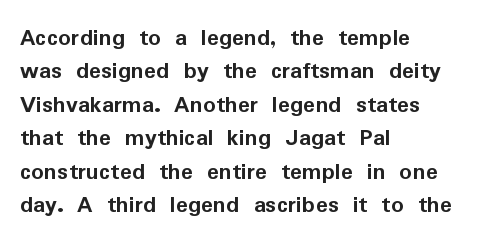
{"italic": "no", "bold": "yes", "underline": "no", "align": "left", "line_spacing": "normal", "line_spacing_ratio": 1.34, "letter_spacing": "normal", "letter_spacing_em": 0.0, "glyph_px": 25}
